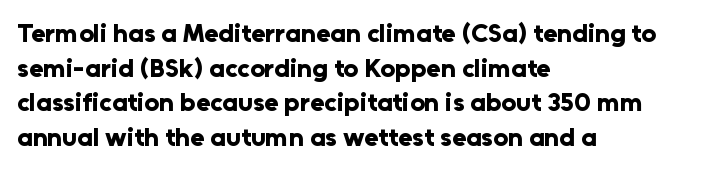
The image shows 26 px bold type, upright; set left-aligned, normal line spacing (1.33x), normal letter spacing, not underlined.
